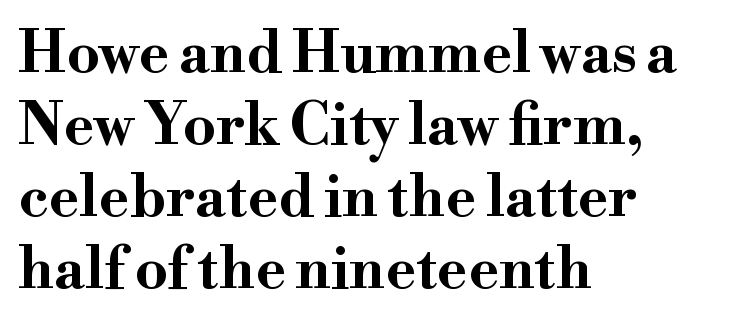
{"serif": "yes", "italic": "no", "bold": "yes", "weight": "bold", "width": "wide", "stroke_contrast": "high", "x_height": "small", "monospaced": "no", "underline": "no", "align": "left", "line_spacing_ratio": 1.24, "letter_spacing": "normal", "letter_spacing_em": 0.0, "glyph_px": 58}
